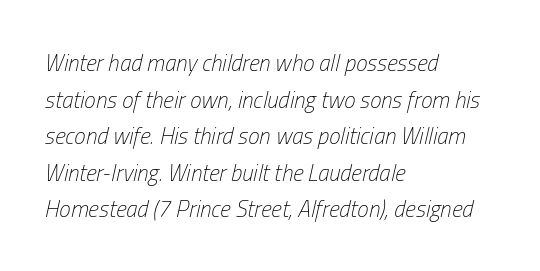
Q: Is the text bold? A: No.
Q: Is the text italic (slanted)? A: Yes, it leans right by about 13 degrees.
Q: Is the text underlined? A: No.
Q: How is the paragraph aligned? A: Left-aligned.
Q: Is the spacing between letters normal or unusually wide? A: Normal.
Q: Is the spacing between lines tight, normal or loose? A: Normal.
